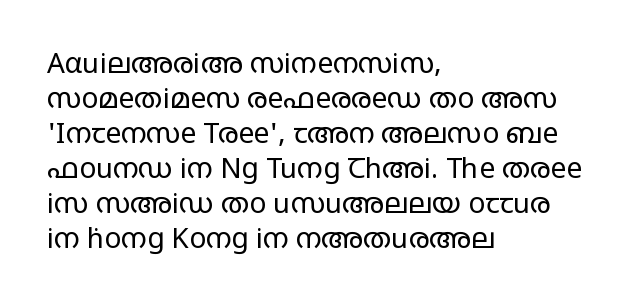
Q: Is the text bold? A: No.
Q: Is the text italic (slanted)? A: No, it is upright.
Q: Is the typeface a serif or a sans-serif typeface? A: Sans-serif.
Q: Is the text underlined? A: No.
Q: How is the paragraph aligned? A: Left-aligned.
Q: Is the spacing between letters normal or unusually wide? A: Normal.
Q: Is the spacing between lines tight, normal or loose? A: Normal.
Q: Width (condensed, normal, or wide)? A: Wide.
Q: Stroke contrast? A: Low.
Q: x-height? A: Large.
Q: Monospaced? A: No.
